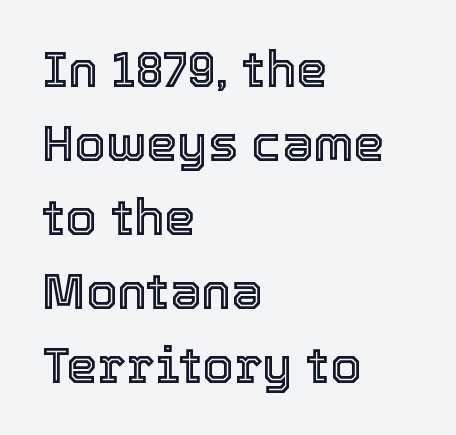
Q: Is the text italic (slanted)? A: No, it is upright.
Q: Is the text underlined? A: No.
Q: How is the paragraph aligned? A: Left-aligned.
Q: Is the spacing between letters normal or unusually wide? A: Normal.
Q: Is the spacing between lines tight, normal or loose? A: Normal.
Q: Width (condensed, normal, or wide)? A: Normal.
Q: x-height? A: Medium.
Q: Monospaced? A: No.
